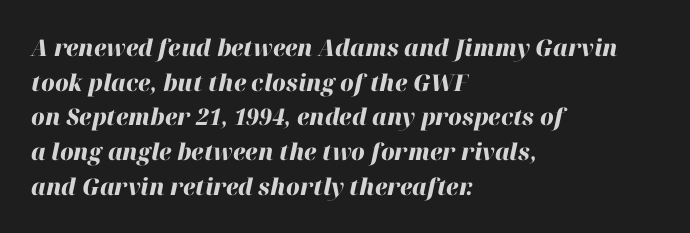
Q: Is the text bold? A: Yes.
Q: Is the text italic (slanted)? A: Yes, it leans right by about 12 degrees.
Q: Is the text underlined? A: No.
Q: How is the paragraph aligned? A: Left-aligned.
Q: Is the spacing between letters normal or unusually wide? A: Normal.
Q: Is the spacing between lines tight, normal or loose? A: Normal.
